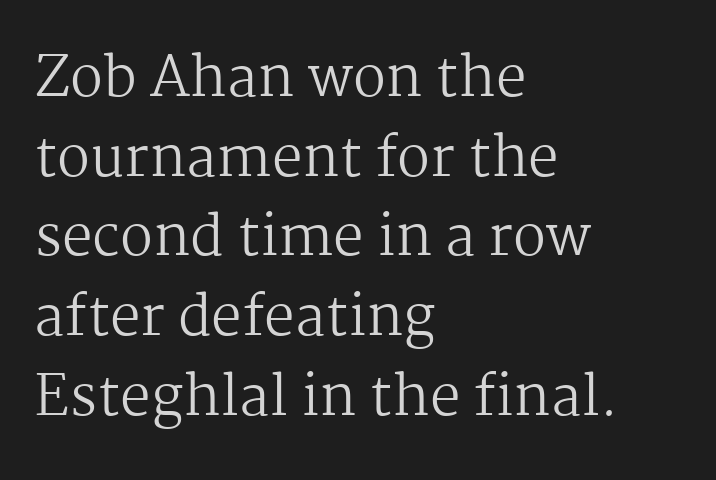
Regarding leading, the lines here are spaced in the standard way. These lines keep a tight, regular rhythm from letter to letter. Does the type have serifs? Yes, each stem ends in a small foot. Is there any slant? The stems are plumb.
